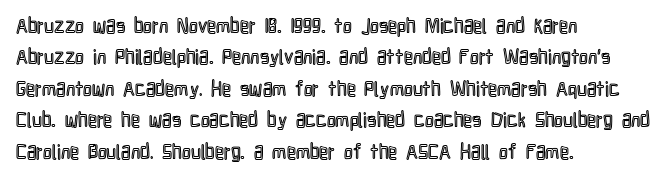
Compared with a centered layout, this one pins lines to the left instead. The space beneath each line is pristine and unruled. The passage shown stacks its lines at a standard gap. Do the letters lean? They stand straight. Spacing between characters is what you'd get straight out of the box.
